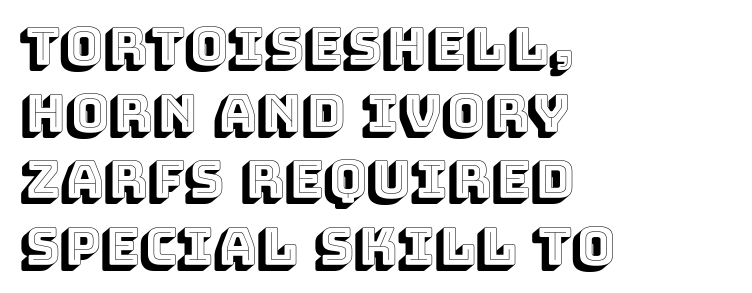
{"italic": "no", "width": "normal", "x_height": "large", "monospaced": "no", "underline": "no", "align": "left", "line_spacing": "normal", "line_spacing_ratio": 1.28, "letter_spacing": "normal", "letter_spacing_em": 0.0, "glyph_px": 52}
